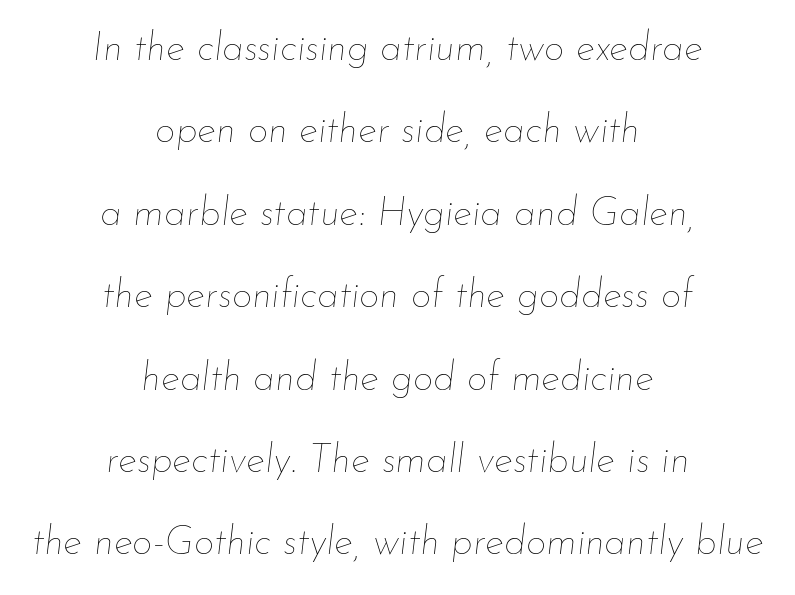
{"italic": "yes", "lean": "right", "slant_degrees": 7, "bold": "no", "weight": "thin", "width": "normal", "stroke_contrast": "low", "x_height": "small", "monospaced": "no", "underline": "no", "align": "center", "line_spacing": "loose", "line_spacing_ratio": 2.06, "letter_spacing": "normal", "letter_spacing_em": 0.0, "glyph_px": 40}
